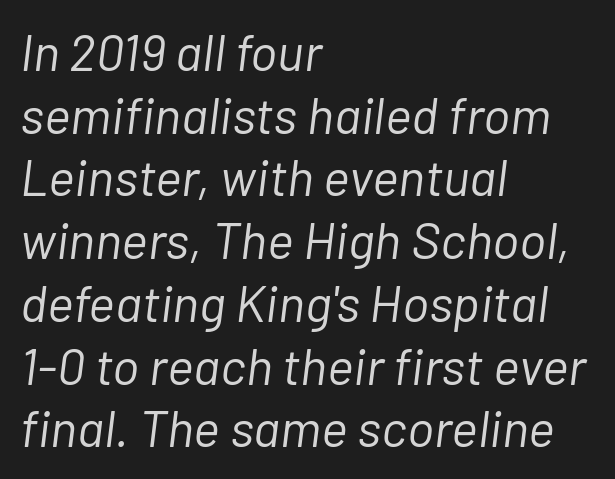
{"italic": "yes", "lean": "right", "slant_degrees": 7, "bold": "no", "weight": "light", "width": "normal", "stroke_contrast": "low", "x_height": "medium", "monospaced": "no", "underline": "no", "align": "left", "line_spacing_ratio": 1.23, "letter_spacing": "normal", "letter_spacing_em": 0.0, "glyph_px": 51}
